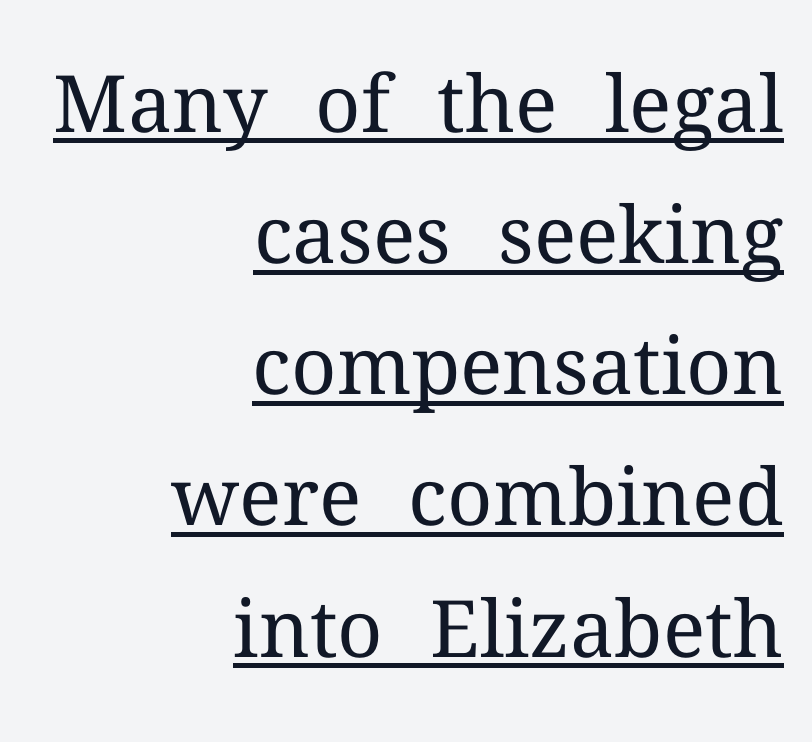
Spacing between characters is what you'd get straight out of the box. Letterform terminals end in serifs throughout the passage. Students, observe: this is what conventionally led text looks like. The type sits square on the baseline with zero lean.
